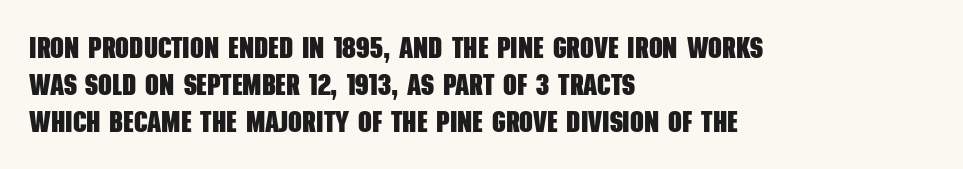
The image shows 30 px heavy, condensed sans-serif type; set left-aligned, line spacing 1.23x, normal letter spacing, not underlined; low stroke contrast and a large x-height.
